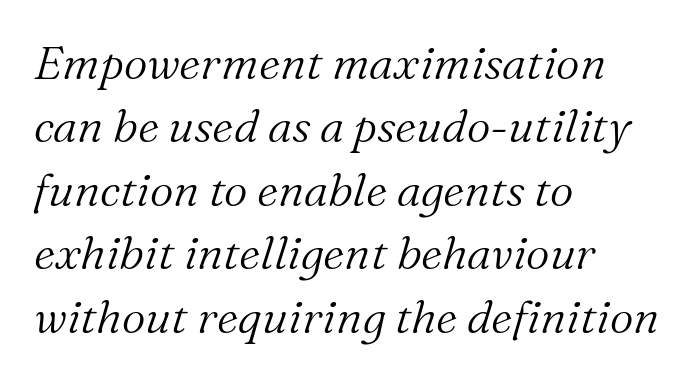
{"serif": "yes", "italic": "yes", "lean": "right", "slant_degrees": 16, "bold": "no", "weight": "light", "width": "normal", "stroke_contrast": "medium", "x_height": "medium", "monospaced": "no", "underline": "no", "align": "left", "line_spacing": "normal", "line_spacing_ratio": 1.38, "letter_spacing": "normal", "letter_spacing_em": 0.0, "glyph_px": 46}
